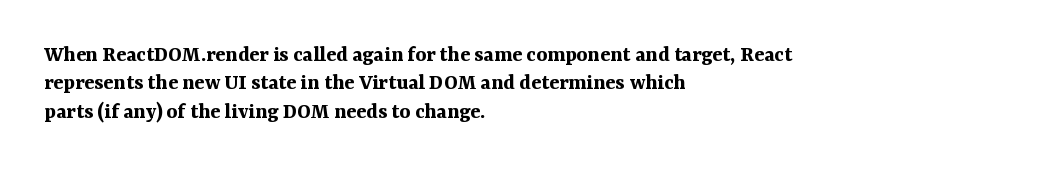
Plain, unruled lines of type. Heft: maximum for text — a bold. The tracking reads as untouched default to a designer's eye. Nope, not italic — everything's standing straight.
